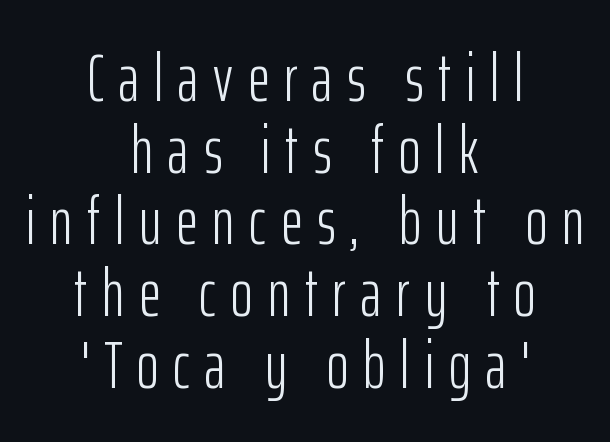
Leftover space on each line is divided equally before and after the words. The foot of each line stays bare and open. Each letter keeps its own natural width here, so spacing adapts to shape. You can tell it's not italic because the verticals are truly vertical. The font family rendered here belongs to the sans-serif group. Interline gaps are noticeably narrow in this sample.
